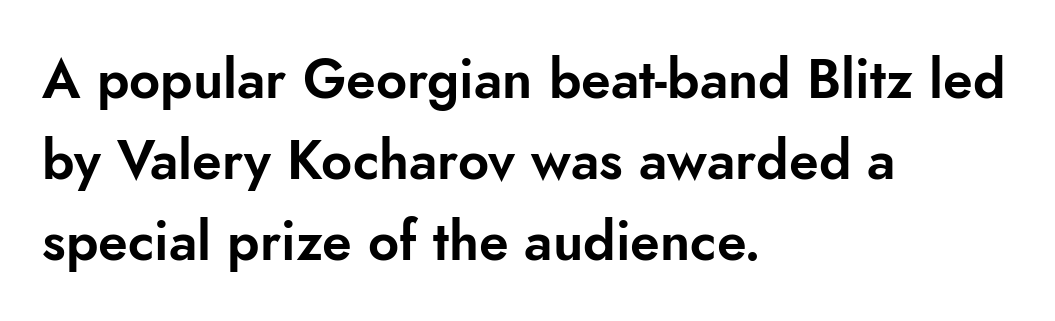
The image shows 54 px sans-serif type, upright; set left-aligned, normal line spacing (1.5x), normal letter spacing, not underlined; low stroke contrast and a small x-height.
